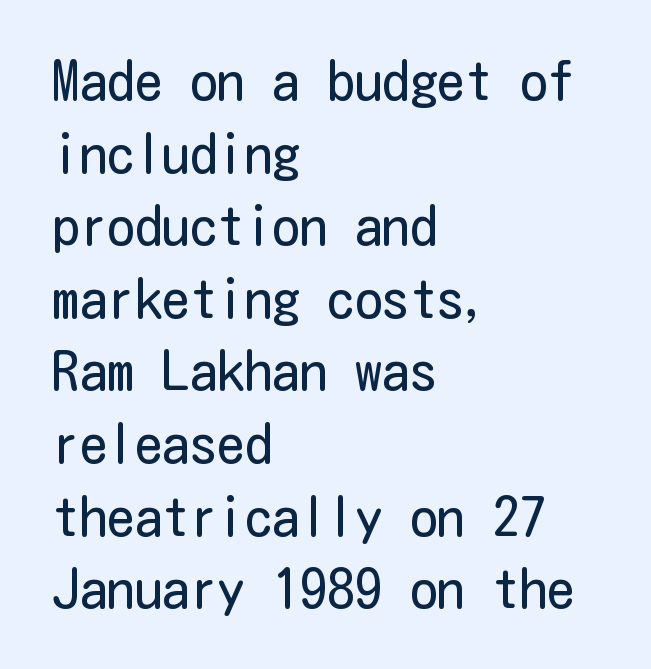
The image shows 55 px regular-weight, condensed sans-serif type, upright; set left-aligned, normal line spacing (1.32x), normal letter spacing, not underlined; low stroke contrast and a medium x-height.
